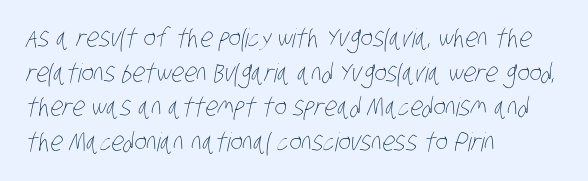
The image shows 26 px text type; set left-aligned, normal line spacing (1.33x), normal letter spacing, not underlined.
